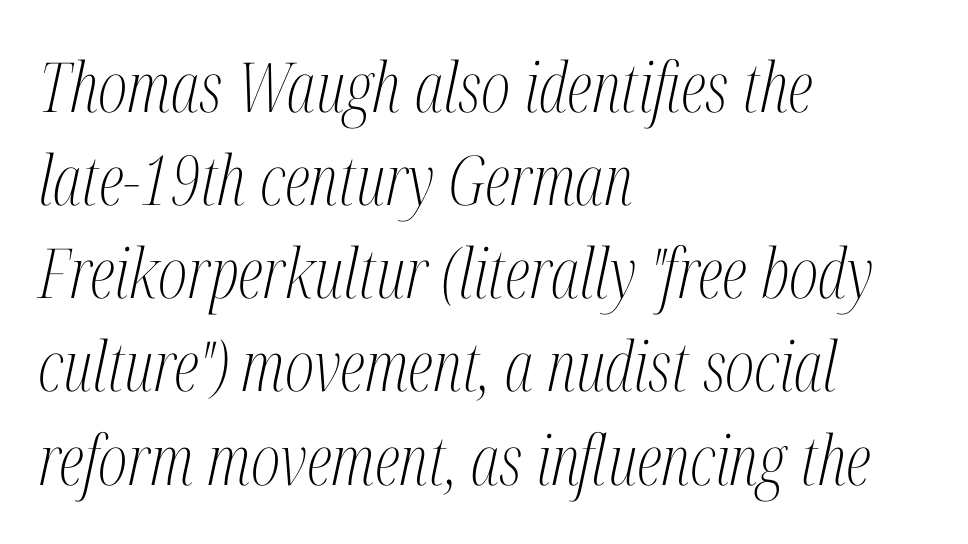
Q: Is the text bold? A: No.
Q: Is the text italic (slanted)? A: Yes, it leans right by about 12 degrees.
Q: Is the typeface a serif or a sans-serif typeface? A: Serif.
Q: Is the text underlined? A: No.
Q: How is the paragraph aligned? A: Left-aligned.
Q: Is the spacing between letters normal or unusually wide? A: Normal.
Q: Is the spacing between lines tight, normal or loose? A: Normal.
Q: Width (condensed, normal, or wide)? A: Condensed.
Q: Stroke contrast? A: Medium.
Q: x-height? A: Medium.
Q: Monospaced? A: No.
